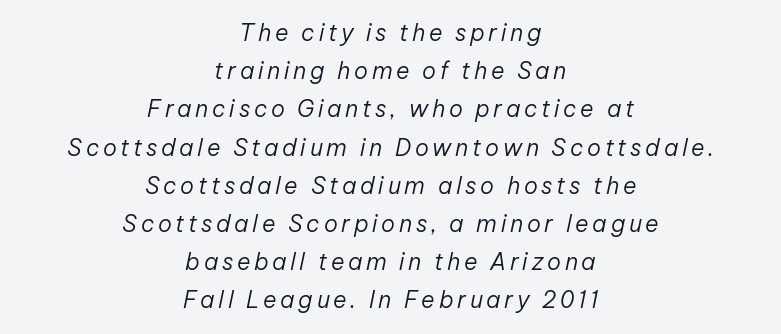
The image shows 23 px text type, italic (leaning right); set centered, normal line spacing (1.66x), not underlined.
